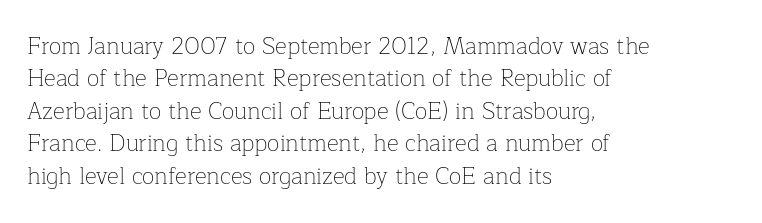
The tracking reads as untouched default to a designer's eye. Layout note: lines flush left. Students, observe: this is what conventionally led text looks like. Underline: absent.
